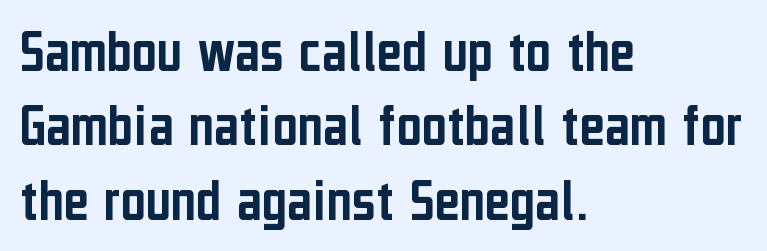
Q: Is the text italic (slanted)? A: No, it is upright.
Q: Is the typeface a serif or a sans-serif typeface? A: Sans-serif.
Q: Is the text underlined? A: No.
Q: How is the paragraph aligned? A: Left-aligned.
Q: Is the spacing between letters normal or unusually wide? A: Normal.
Q: Width (condensed, normal, or wide)? A: Condensed.
Q: Stroke contrast? A: Low.
Q: x-height? A: Medium.
Q: Monospaced? A: No.
